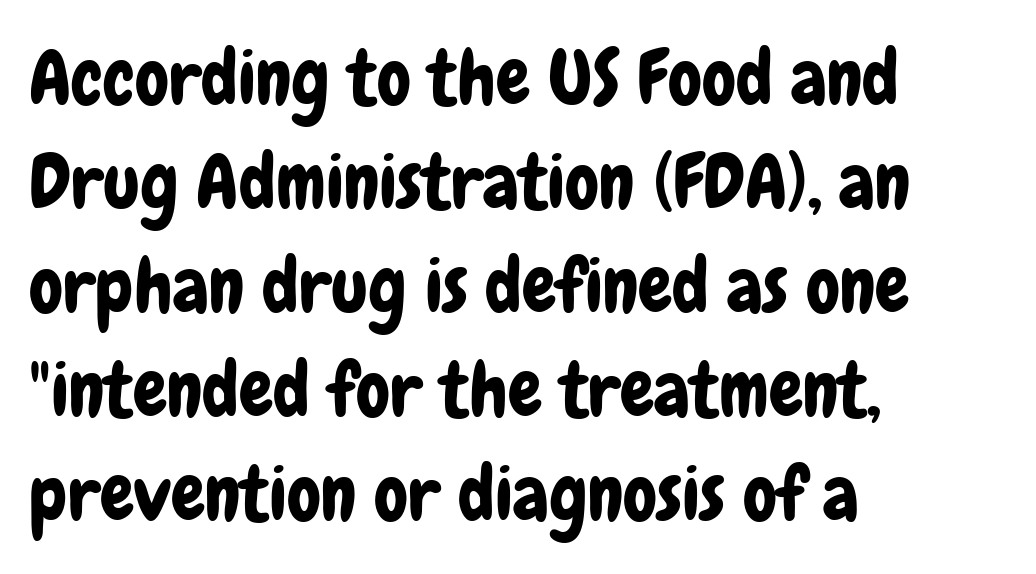
Teacher's note: observe the even left margin — that is flush-left alignment. Lines of text with bare space underneath. Looks like regular typesetting: each glyph gets only the width it needs. No extra tracking has been applied to these lines. These lines are composed in type without serifs.
